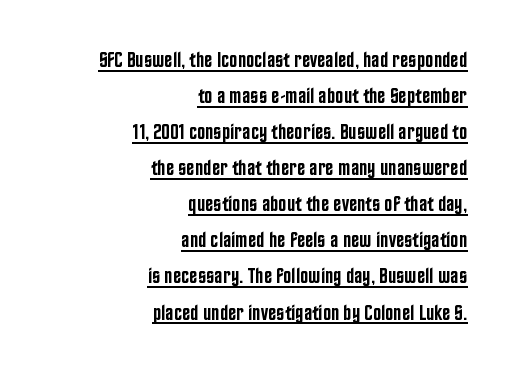
Q: Is the text bold? A: Semi-bold.
Q: Is the text italic (slanted)? A: No, it is upright.
Q: Is the text underlined? A: Yes.
Q: How is the paragraph aligned? A: Right-aligned.
Q: Is the spacing between letters normal or unusually wide? A: Normal.
Q: Is the spacing between lines tight, normal or loose? A: Normal.
